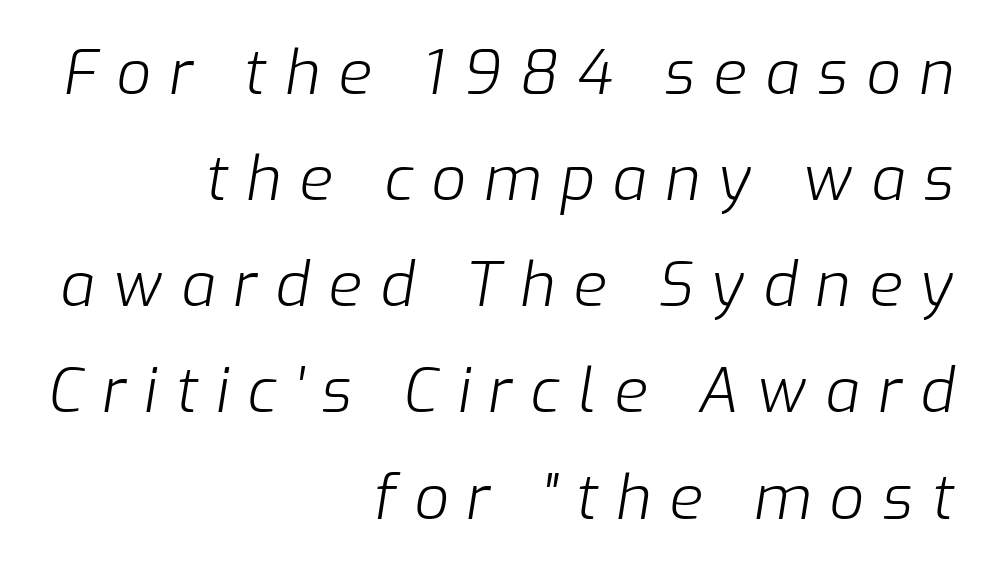
The image shows 61 px light type, italic (leaning right); set right-aligned, line spacing 1.74x, unusually wide letter spacing (+0.3 em), not underlined; low stroke contrast and a medium x-height.
